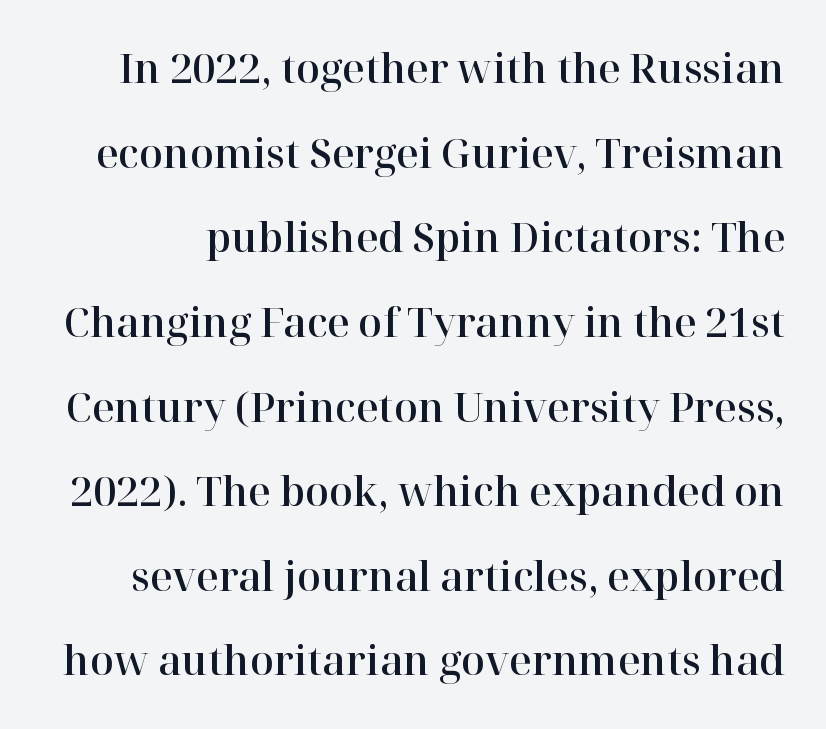
The image shows 39 px serif type, upright; set loose line spacing (2.17x), normal letter spacing, not underlined; high stroke contrast and a medium x-height.
